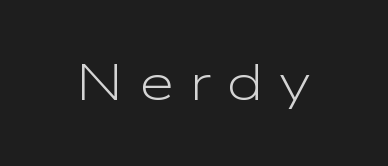
The image shows 51 px light, wide sans-serif type, upright; set unusually wide letter spacing (+0.3 em), not underlined; low stroke contrast and a medium x-height.
